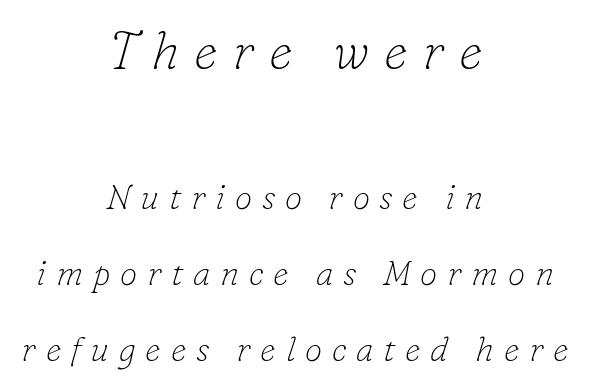
Tall strokes in this sample are angled rather than plumb. The passage shown is typed in a proportional face where columns would drift. A quiet, ordinary-to-light weight characterises the typeface. Does the bottom block carry the larger type? No, the top block does. Unmarked baselines from the first word to the last. A typesetter would call this leading open, well beyond the default.
